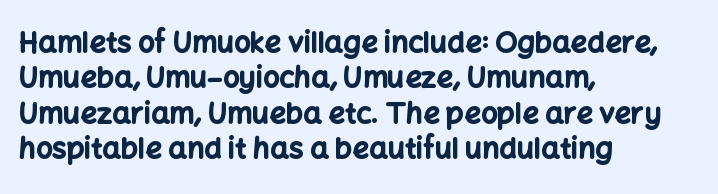
{"serif": "no", "italic": "no", "bold": "yes", "weight": "bold", "width": "normal", "stroke_contrast": "low", "x_height": "medium", "monospaced": "no", "underline": "no", "align": "left", "line_spacing_ratio": 1.22, "letter_spacing": "normal", "letter_spacing_em": 0.0, "glyph_px": 29}
